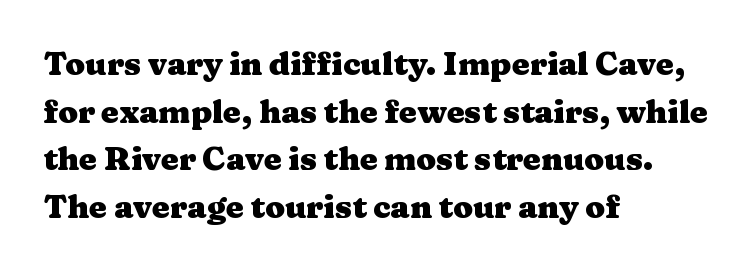
The image shows 32 px heavy, wide serif type, upright; set left-aligned, normal line spacing (1.49x), normal letter spacing, not underlined; medium stroke contrast and a medium x-height.
